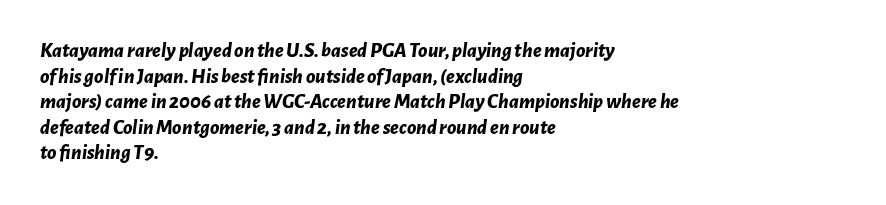
Lines of text with bare space underneath. In CSS terms this would be text-align: left. The passage shown has conventional tracking throughout. Slanted lettering throughout.
